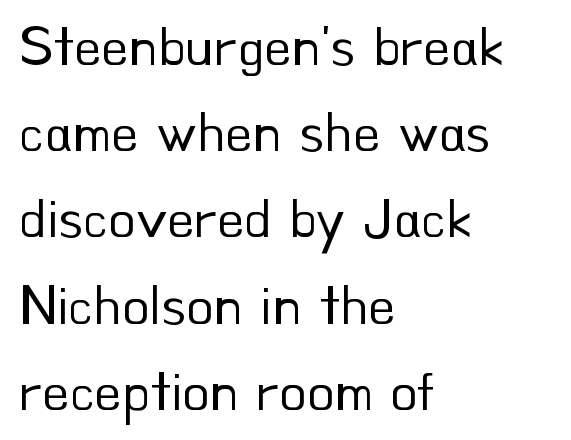
{"serif": "no", "italic": "no", "bold": "no", "weight": "regular", "width": "normal", "stroke_contrast": "low", "x_height": "small", "monospaced": "no", "underline": "no", "align": "left", "line_spacing": "normal", "line_spacing_ratio": 1.54, "letter_spacing": "normal", "letter_spacing_em": 0.0, "glyph_px": 56}
